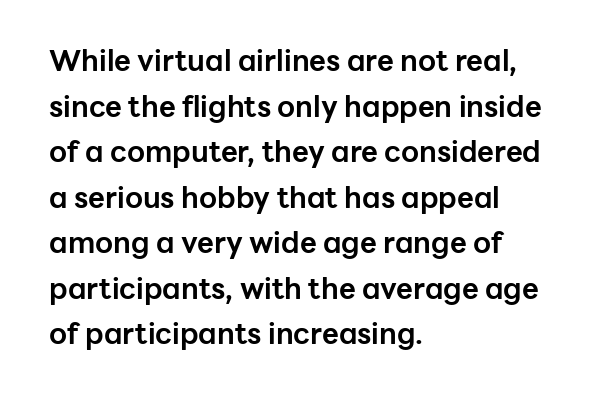
{"serif": "no", "italic": "no", "bold": "yes", "weight": "bold", "width": "normal", "stroke_contrast": "low", "x_height": "medium", "monospaced": "no", "underline": "no", "align": "left", "line_spacing": "normal", "line_spacing_ratio": 1.57, "letter_spacing": "normal", "letter_spacing_em": 0.0, "glyph_px": 29}
